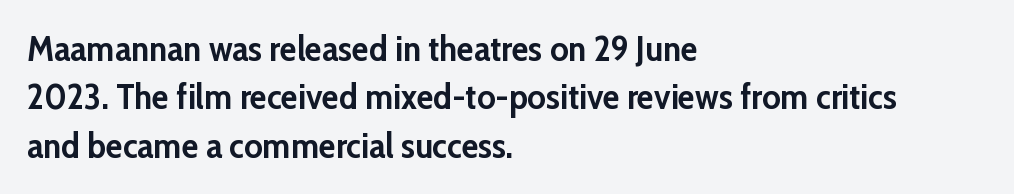
The image shows 35 px semibold sans-serif type, upright; set left-aligned, normal line spacing (1.38x), normal letter spacing, not underlined; low stroke contrast and a medium x-height.
